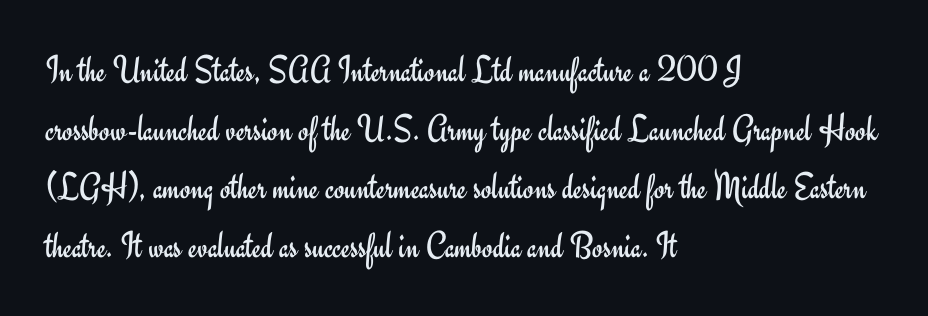
The image shows 38 px regular-weight sans-serif type; set left-aligned, normal line spacing (1.54x), normal letter spacing, not underlined; low stroke contrast and a small x-height.
